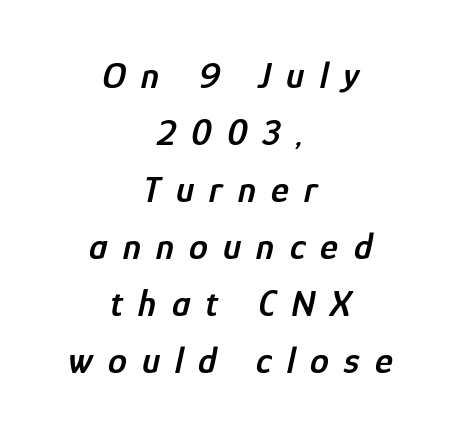
Q: Is the text bold? A: Semi-bold.
Q: Is the text italic (slanted)? A: Yes, it leans right by about 12 degrees.
Q: Is the text underlined? A: No.
Q: How is the paragraph aligned? A: Centered.
Q: Is the spacing between letters normal or unusually wide? A: Unusually wide.
Q: Is the spacing between lines tight, normal or loose? A: Normal.
Q: Width (condensed, normal, or wide)? A: Condensed.
Q: Stroke contrast? A: Low.
Q: x-height? A: Medium.
Q: Monospaced? A: No.
